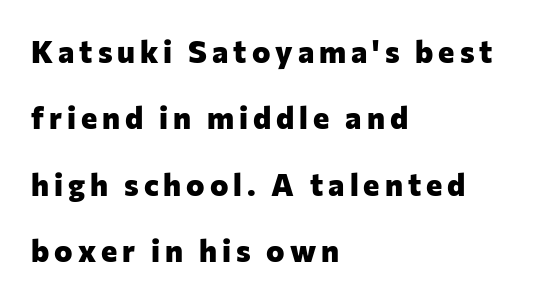
Q: Is the text bold? A: Yes.
Q: Is the text italic (slanted)? A: No, it is upright.
Q: Is the typeface a serif or a sans-serif typeface? A: Sans-serif.
Q: Is the text underlined? A: No.
Q: How is the paragraph aligned? A: Left-aligned.
Q: Is the spacing between lines tight, normal or loose? A: Loose.
Q: Width (condensed, normal, or wide)? A: Normal.
Q: Stroke contrast? A: Low.
Q: x-height? A: Medium.
Q: Monospaced? A: No.
